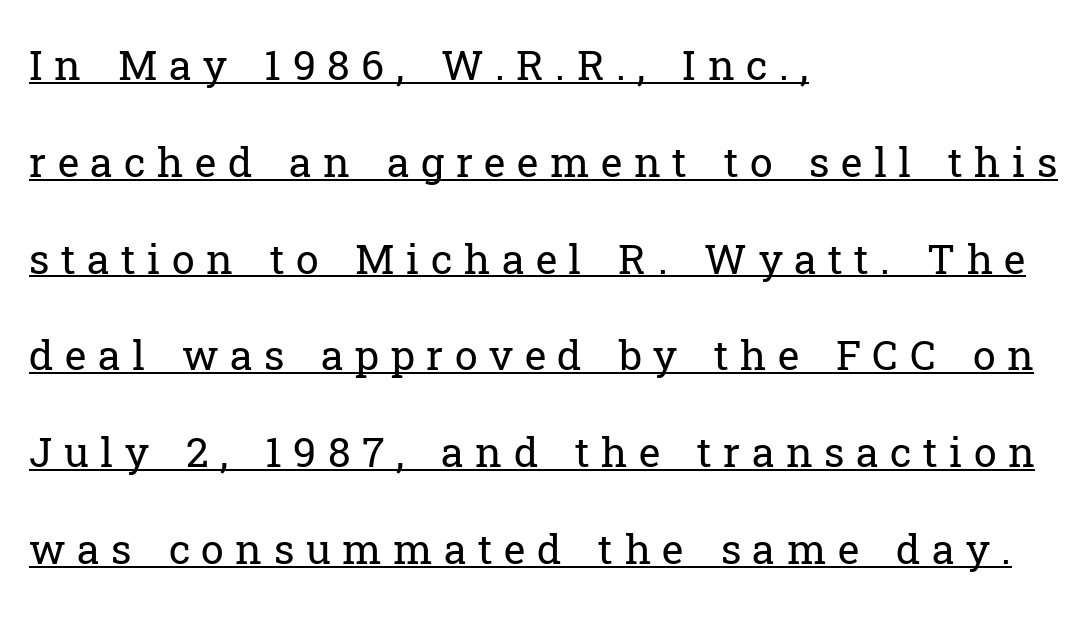
{"serif": "yes", "italic": "no", "bold": "no", "weight": "regular", "width": "normal", "stroke_contrast": "low", "x_height": "medium", "monospaced": "no", "underline": "yes", "align": "left", "line_spacing": "loose", "line_spacing_ratio": 2.36, "letter_spacing": "wide", "letter_spacing_em": 0.28, "glyph_px": 41}
